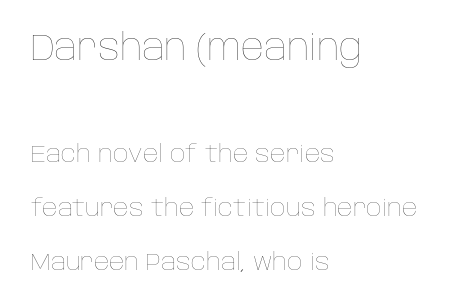
{"italic": "no", "bold": "no", "weight": "thin", "width": "normal", "stroke_contrast": "low", "x_height": "large", "monospaced": "no", "underline": "no", "align": "left", "line_spacing": "loose", "line_spacing_ratio": 2.27, "letter_spacing": "normal", "letter_spacing_em": 0.0, "larger_block": "first", "size_ratio": 1.5, "glyph_px": 36}
